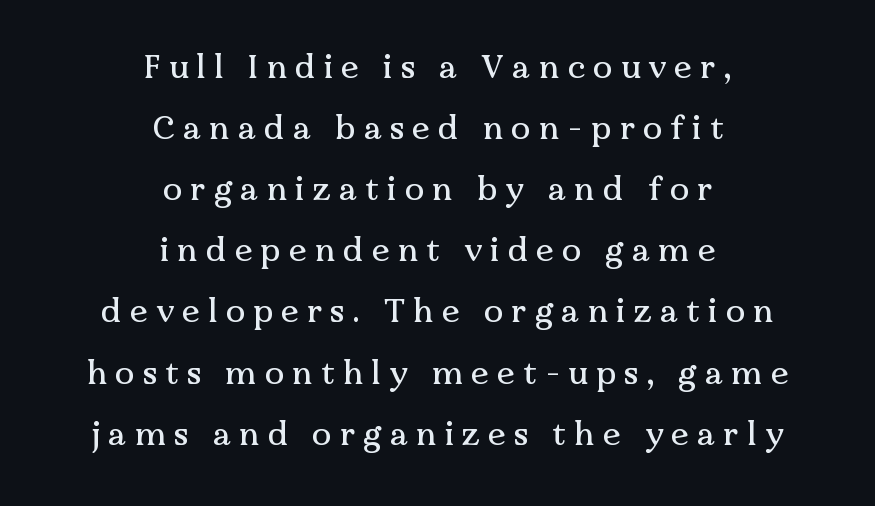
{"serif": "yes", "italic": "no", "width": "normal", "stroke_contrast": "medium", "x_height": "medium", "monospaced": "no", "underline": "no", "align": "center", "line_spacing": "loose", "line_spacing_ratio": 1.91, "letter_spacing": "wide", "letter_spacing_em": 0.26, "glyph_px": 32}
